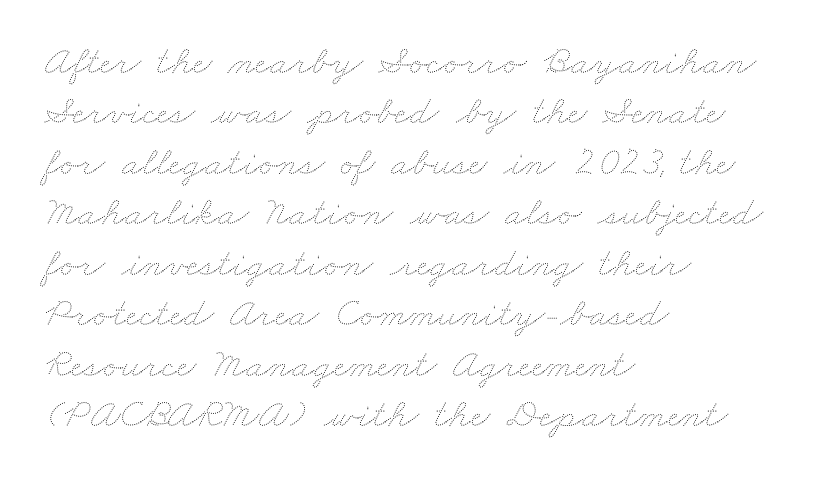
The image shows 41 px thin, wide type; set left-aligned, line spacing 1.23x, normal letter spacing, not underlined; medium stroke contrast and a small x-height.
